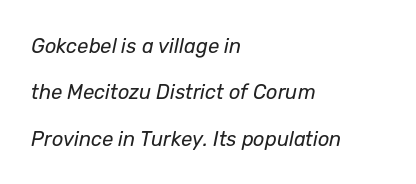
Baseline-to-baseline distance is far greater than the letter height. Caption: standard tracking, unaltered. Which margin do the lines hug? The left one — the right edge is uneven. Unbolded letterforms with no extra heft. The lettering tilts uniformly, giving the passage an italic look.
